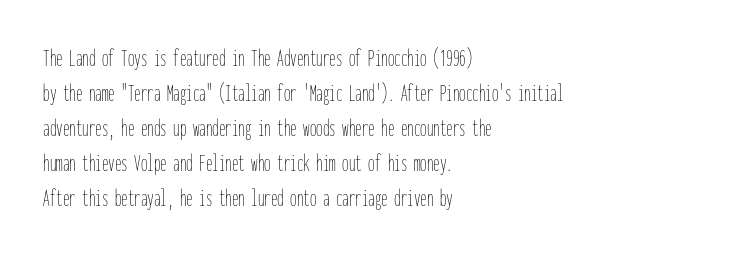
The image shows 26 px text type, upright; set left-aligned, normal line spacing (1.35x), normal letter spacing, not underlined.
